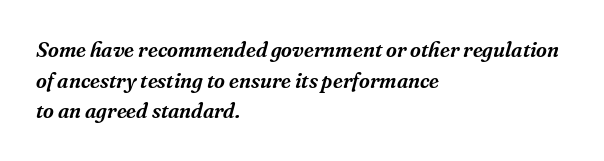
The image shows 21 px text type, italic (leaning right); set left-aligned, normal line spacing (1.46x), normal letter spacing, not underlined.
